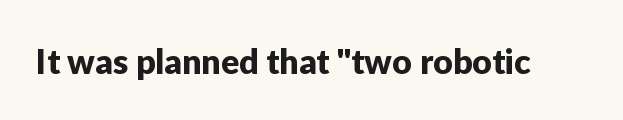
{"serif": "no", "italic": "no", "width": "normal", "stroke_contrast": "low", "x_height": "medium", "monospaced": "no", "underline": "no", "letter_spacing": "normal", "letter_spacing_em": 0.0, "glyph_px": 34}
